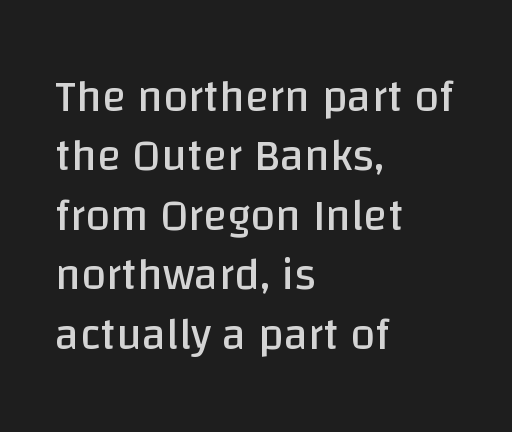
The passage shown stacks its lines at a standard gap. Is there any slant? The stems are plumb. Each letter's strokes conclude bluntly, with no projecting serifs. Descenders hang freely into open space.
